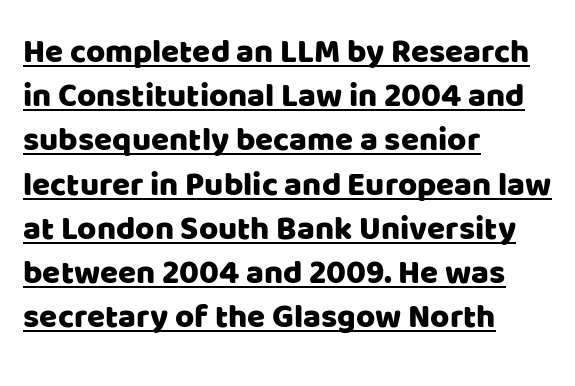
You could call the tracking neutral — neither tight nor loose. Layout note: lines flush left. Proportional: the letters do not fall into vertical columns. Glance below the letters and you will spot a drawn line. Ascenders rise straight up at ninety degrees.
